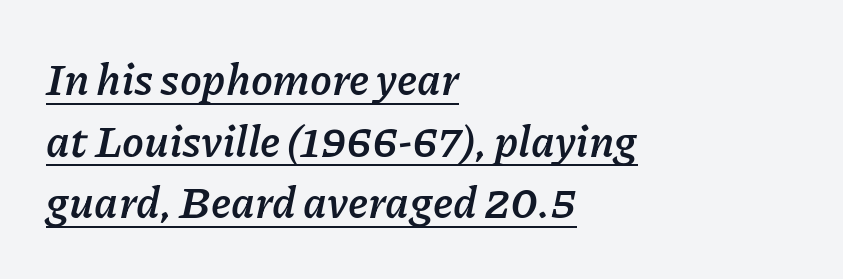
Q: Is the text bold? A: Yes.
Q: Is the text italic (slanted)? A: Yes, it leans right by about 11 degrees.
Q: Is the text underlined? A: Yes.
Q: How is the paragraph aligned? A: Left-aligned.
Q: Is the spacing between letters normal or unusually wide? A: Normal.
Q: Is the spacing between lines tight, normal or loose? A: Normal.
Q: Width (condensed, normal, or wide)? A: Normal.
Q: Stroke contrast? A: Low.
Q: x-height? A: Medium.
Q: Monospaced? A: No.
